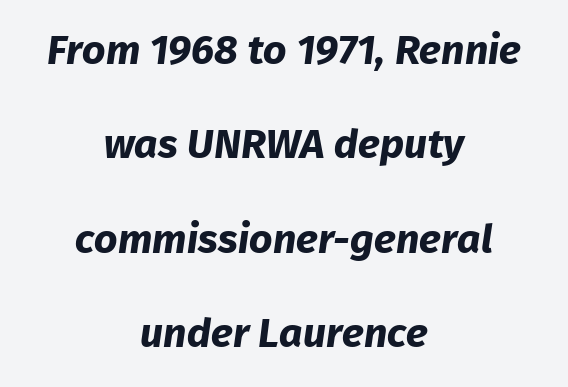
The image shows 41 px bold sans-serif type; set centered, loose line spacing (2.3x), normal letter spacing, not underlined; low stroke contrast and a medium x-height.
